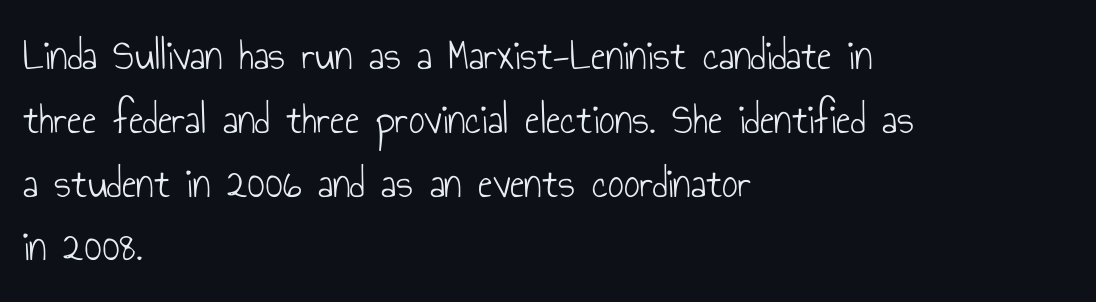
The image shows 44 px light, condensed sans-serif type, upright; set left-aligned, normal line spacing (1.45x), normal letter spacing, not underlined; low stroke contrast and a small x-height.
